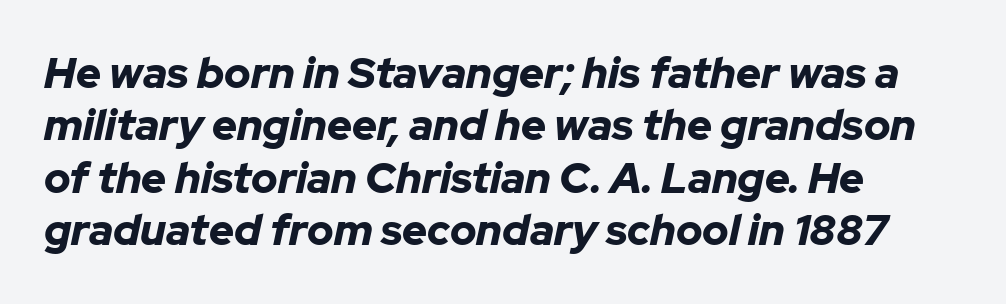
Q: Is the text bold? A: Yes.
Q: Is the text italic (slanted)? A: Yes, it leans right by about 12 degrees.
Q: Is the text underlined? A: No.
Q: How is the paragraph aligned? A: Left-aligned.
Q: Is the spacing between letters normal or unusually wide? A: Normal.
Q: Width (condensed, normal, or wide)? A: Normal.
Q: Stroke contrast? A: Low.
Q: x-height? A: Medium.
Q: Monospaced? A: No.
